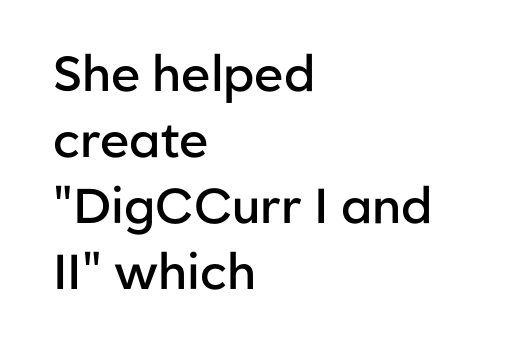
{"serif": "no", "italic": "no", "bold": "semi", "weight": "semibold", "width": "normal", "stroke_contrast": "low", "x_height": "medium", "monospaced": "no", "underline": "no", "align": "left", "line_spacing": "normal", "line_spacing_ratio": 1.35, "letter_spacing": "normal", "letter_spacing_em": 0.0, "glyph_px": 49}
